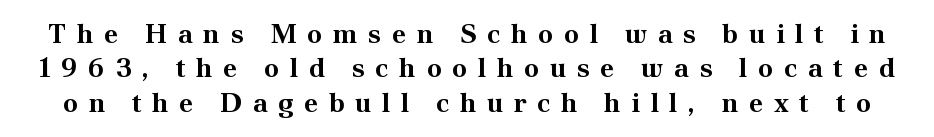
The axis of the letterforms is exactly vertical. A bare baseline throughout the passage. Substantial extra tracking has been applied to these lines. These words are printed bold, with thick strokes throughout.
